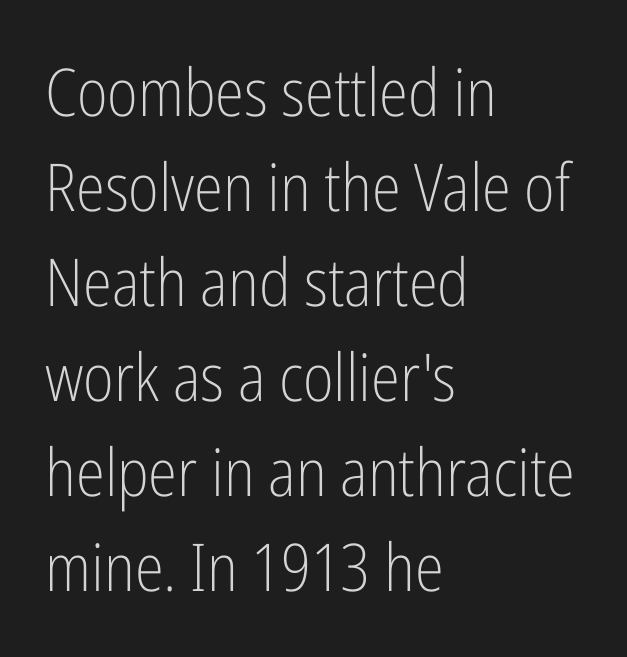
The image shows 66 px light, condensed sans-serif type, upright; set left-aligned, normal line spacing (1.44x), normal letter spacing, not underlined; low stroke contrast and a medium x-height.
